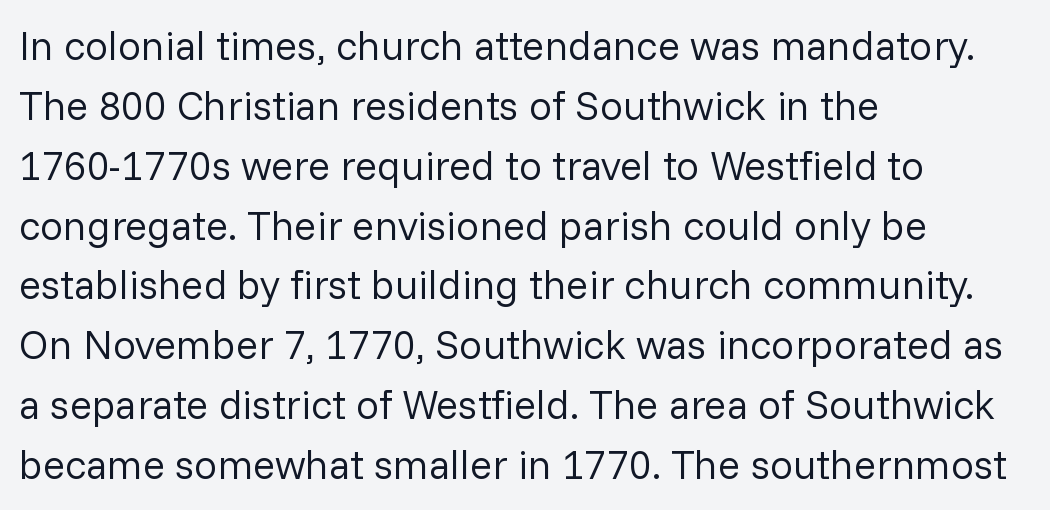
Q: Is the text bold? A: No.
Q: Is the text italic (slanted)? A: No, it is upright.
Q: Is the typeface a serif or a sans-serif typeface? A: Sans-serif.
Q: Is the text underlined? A: No.
Q: How is the paragraph aligned? A: Left-aligned.
Q: Is the spacing between letters normal or unusually wide? A: Normal.
Q: Is the spacing between lines tight, normal or loose? A: Normal.
Q: Width (condensed, normal, or wide)? A: Normal.
Q: Stroke contrast? A: Low.
Q: x-height? A: Medium.
Q: Monospaced? A: No.
